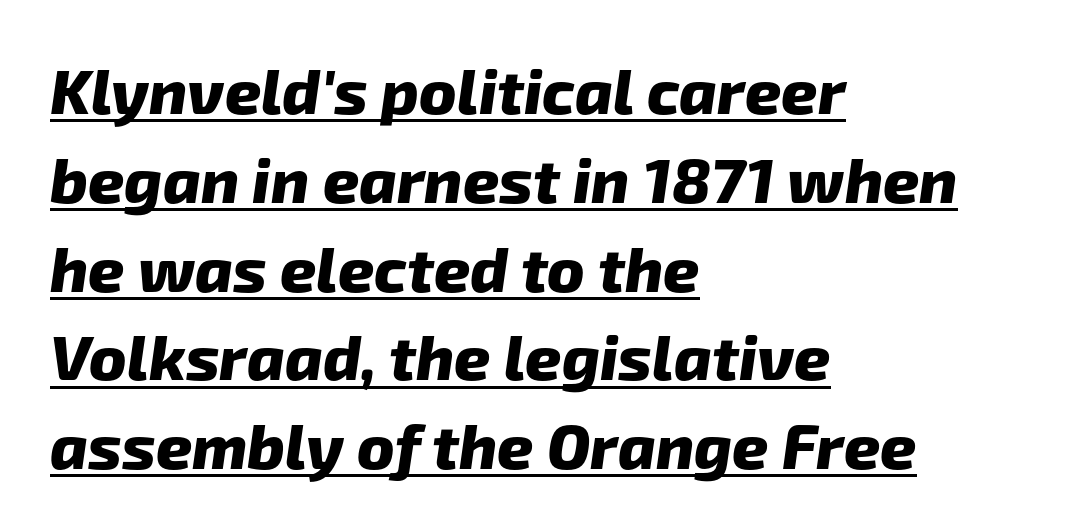
{"serif": "no", "bold": "yes", "weight": "heavy", "width": "normal", "stroke_contrast": "low", "x_height": "medium", "monospaced": "no", "underline": "yes", "align": "left", "line_spacing": "normal", "line_spacing_ratio": 1.41, "letter_spacing": "normal", "letter_spacing_em": 0.0, "glyph_px": 63}
